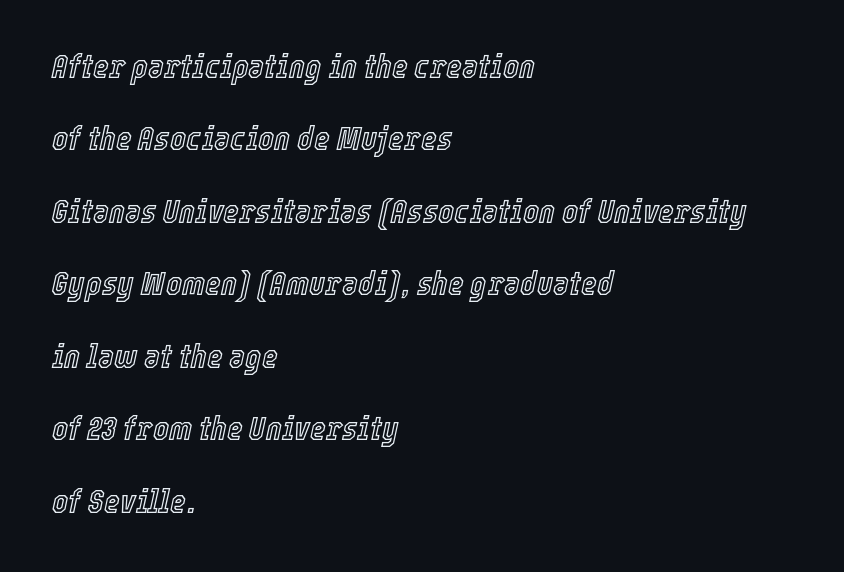
If you drew a ruler down the left edge, every line would touch it. Lines of text with bare space underneath. The line-height multiplier appears high, well above default. Nothing unusual about the tracking: characters are spaced as the font intends. There's an unmistakable incline to the writing here.
